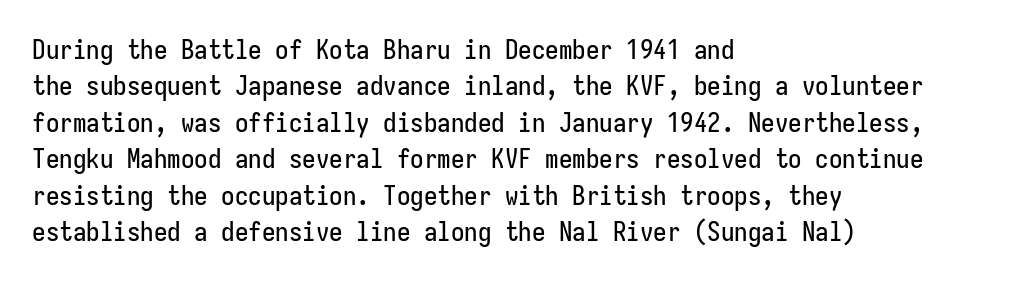
Q: Is the text italic (slanted)? A: No, it is upright.
Q: Is the text underlined? A: No.
Q: How is the paragraph aligned? A: Left-aligned.
Q: Is the spacing between letters normal or unusually wide? A: Normal.
Q: Is the spacing between lines tight, normal or loose? A: Normal.
